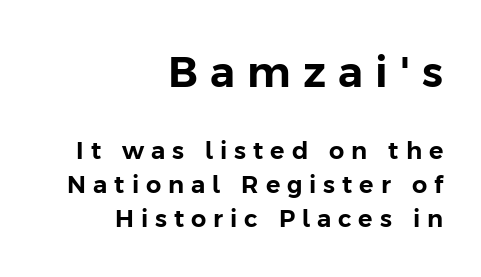
Q: Is the text italic (slanted)? A: No, it is upright.
Q: Is the typeface a serif or a sans-serif typeface? A: Sans-serif.
Q: Is the text underlined? A: No.
Q: How is the paragraph aligned? A: Right-aligned.
Q: Is the spacing between letters normal or unusually wide? A: Unusually wide.
Q: Is the spacing between lines tight, normal or loose? A: Normal.
Q: Which block of text is set in a larger size, the first (top) or the second (bottom)? A: The first (top) one.
Q: Width (condensed, normal, or wide)? A: Normal.
Q: Stroke contrast? A: Low.
Q: x-height? A: Medium.
Q: Monospaced? A: No.
